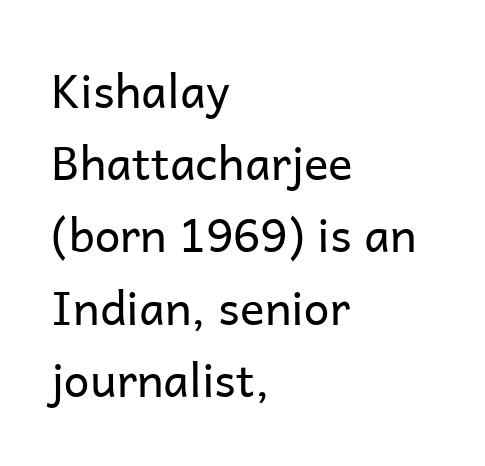
Q: Is the text bold? A: No.
Q: Is the text italic (slanted)? A: No, it is upright.
Q: Is the typeface a serif or a sans-serif typeface? A: Sans-serif.
Q: Is the text underlined? A: No.
Q: How is the paragraph aligned? A: Left-aligned.
Q: Is the spacing between letters normal or unusually wide? A: Normal.
Q: Is the spacing between lines tight, normal or loose? A: Normal.
Q: Width (condensed, normal, or wide)? A: Normal.
Q: Stroke contrast? A: Low.
Q: x-height? A: Medium.
Q: Monospaced? A: No.
